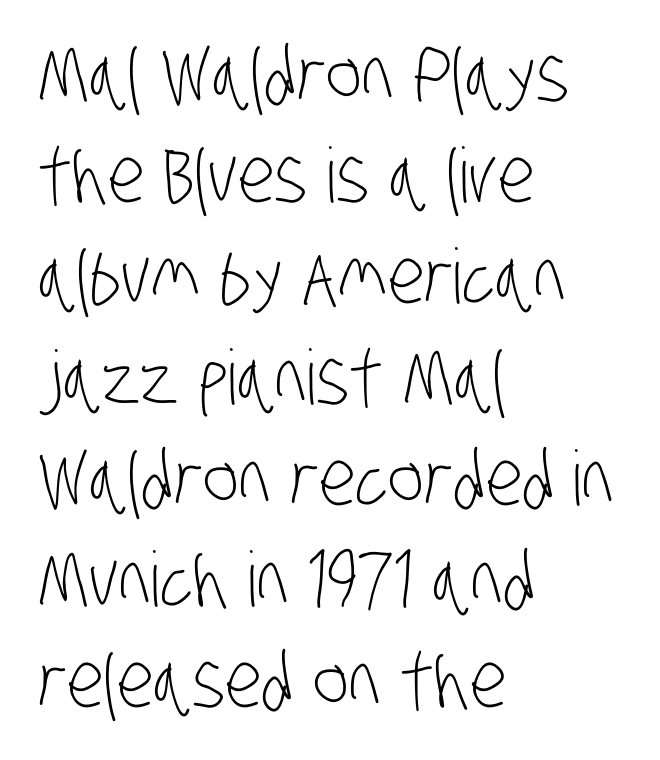
Students, observe: this is what conventionally led text looks like. This sample uses plain, unmodified letter spacing. Does the copy run flush right? No — it runs flush left. This rendering employs a face without finishing strokes, i.e., a sans-serif. The face used here is proportionally spaced, like ordinary book or web type.
